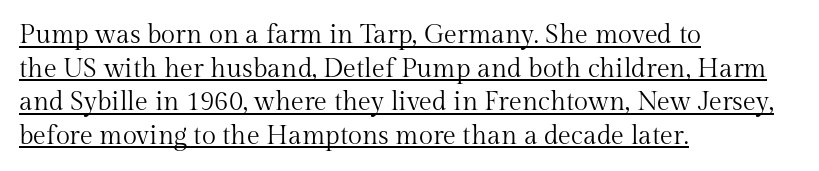
The image shows 26 px text type, upright; set left-aligned, normal line spacing (1.29x), normal letter spacing, underlined.
